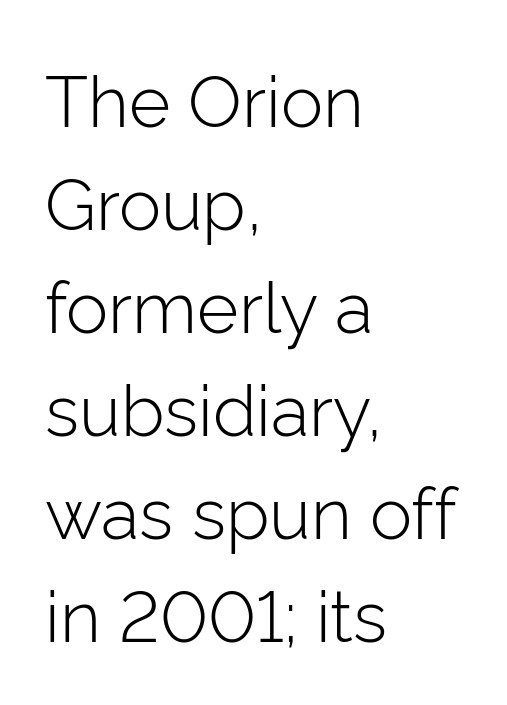
The passage shown is typeset with a sans-serif family. Nothing heavy about these letters — not bold at all. Is the letter spacing exaggerated? No — it looks like the ordinary default. The specimen omits any rule beneath the text block's lines. Every stem runs plumb, perpendicular to the baseline.
